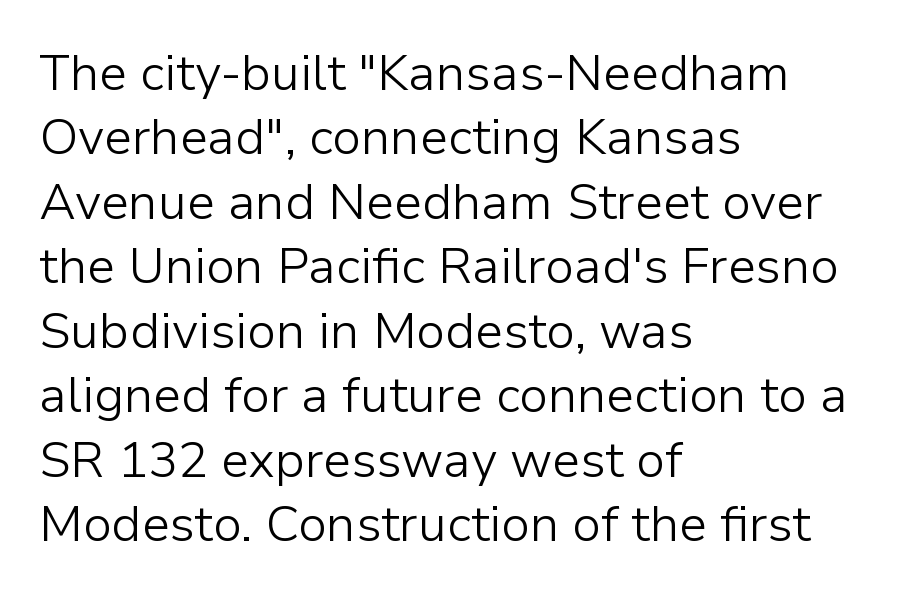
{"serif": "no", "italic": "no", "bold": "no", "weight": "light", "width": "normal", "stroke_contrast": "low", "x_height": "medium", "monospaced": "no", "underline": "no", "align": "left", "line_spacing": "normal", "line_spacing_ratio": 1.29, "letter_spacing": "normal", "letter_spacing_em": 0.0, "glyph_px": 50}
